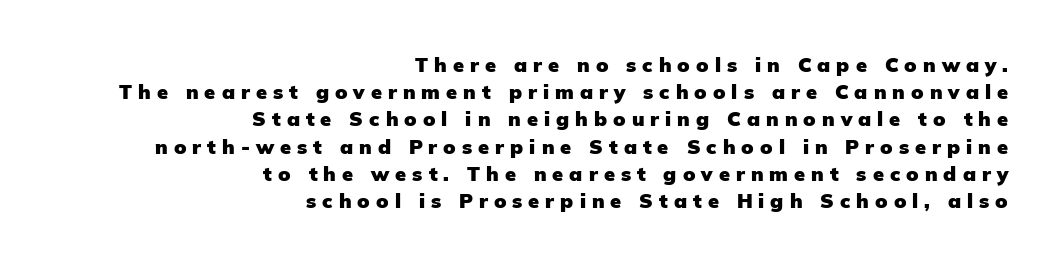
The image shows 20 px bold type, upright; set right-aligned, normal line spacing (1.36x), unusually wide letter spacing (+0.3 em), not underlined.
